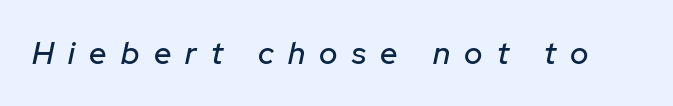
The image shows 31 px text type, italic (leaning right); set unusually wide letter spacing (+0.46 em), not underlined; low stroke contrast and a medium x-height.
